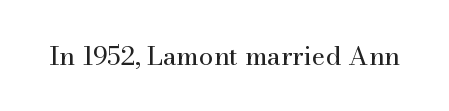
A roman cut, with each character standing at attention. Decoration check: the copy has no underline. The gaps between neighbouring characters are ordinary and unremarkable. Bold? No — there's no thickening of the strokes.
